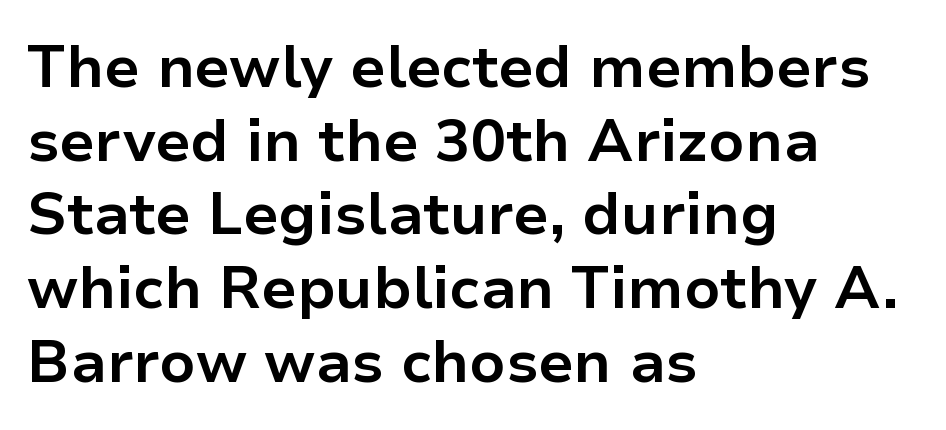
Each letter's strokes conclude bluntly, with no projecting serifs. The face used here is proportionally spaced, like ordinary book or web type. In CSS terms this would be text-align: left. The words here are not underlined. This is heavy type, rendered in bold. You can tell it's not italic because the verticals are truly vertical.
